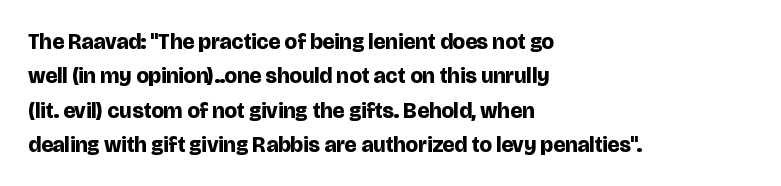
The image shows 22 px bold type, upright; set left-aligned, normal line spacing (1.56x), normal letter spacing, not underlined.
